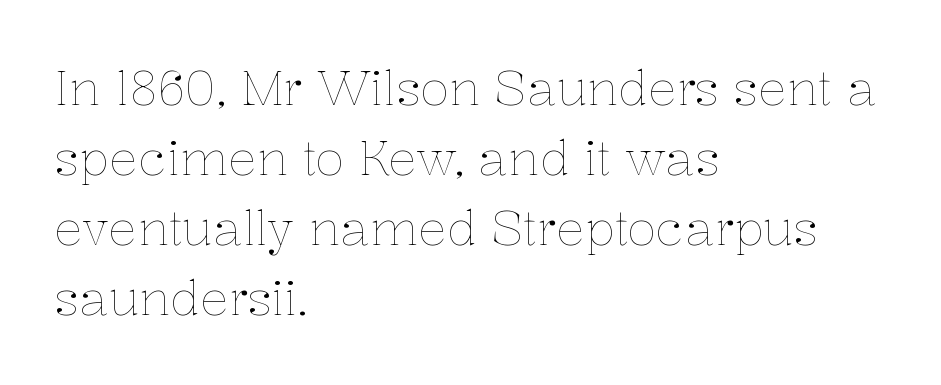
The foot of each line stays bare and open. A typesetter would call this proportional, since set widths differ per character. Heft: none added — not bold. Do the letters lean? They stand straight. Is the letter spacing exaggerated? No — it looks like the ordinary default.
